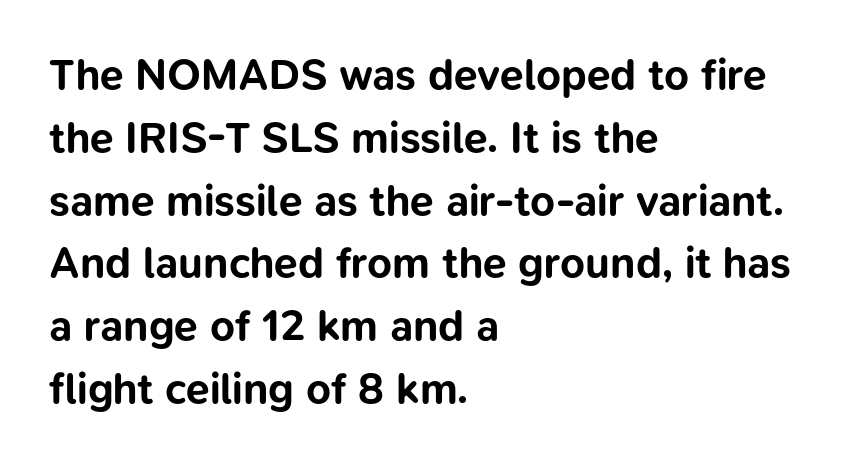
The text was rendered using a sans face with plain stroke endings. These lines were composed using upright roman letters. The designer left line spacing at the default. Look at the stroke-to-counter ratio: heavy, a bold. A classic flush-left, rag-right setting is used for this passage. Default kerning and tracking; the words read as compact shapes.
